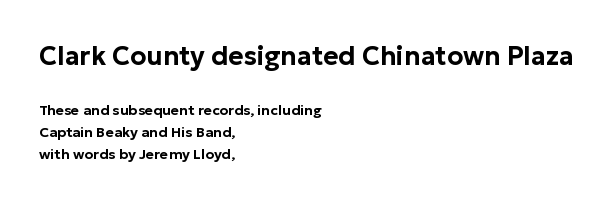
{"italic": "no", "underline": "no", "align": "left", "line_spacing": "normal", "line_spacing_ratio": 1.58, "letter_spacing": "normal", "letter_spacing_em": 0.0, "larger_block": "first", "size_ratio": 1.86, "glyph_px": 26}
